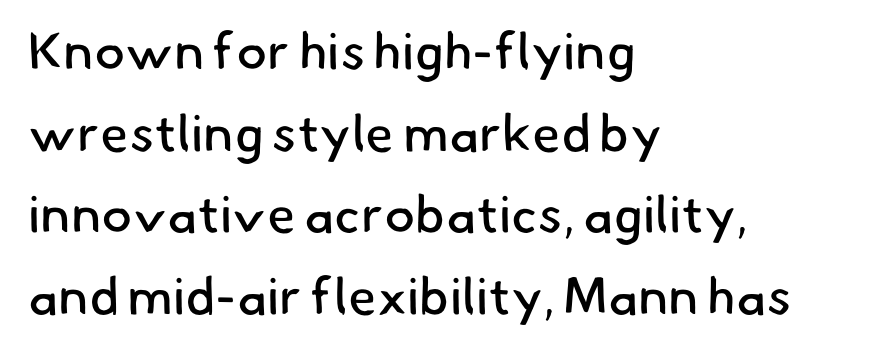
{"serif": "no", "bold": "no", "weight": "regular", "width": "normal", "stroke_contrast": "low", "x_height": "small", "monospaced": "no", "underline": "no", "align": "left", "line_spacing": "normal", "line_spacing_ratio": 1.57, "letter_spacing": "normal", "letter_spacing_em": 0.0, "glyph_px": 52}
